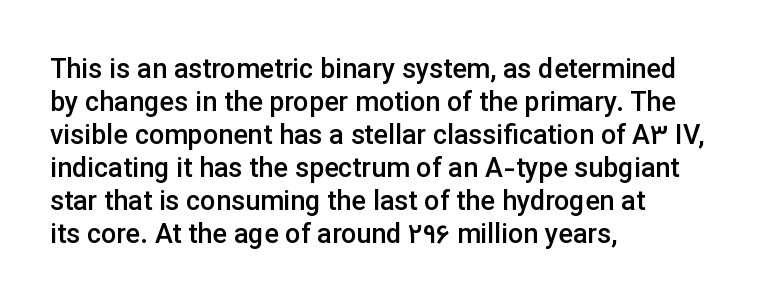
Q: Is the text bold? A: Semi-bold.
Q: Is the text italic (slanted)? A: No, it is upright.
Q: Is the text underlined? A: No.
Q: How is the paragraph aligned? A: Left-aligned.
Q: Is the spacing between letters normal or unusually wide? A: Normal.
